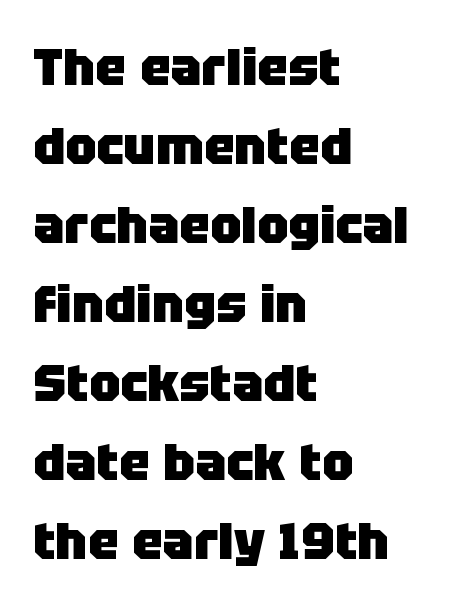
The image shows 52 px heavy sans-serif type, upright; set left-aligned, normal line spacing (1.52x), normal letter spacing, not underlined; low stroke contrast and a large x-height.
